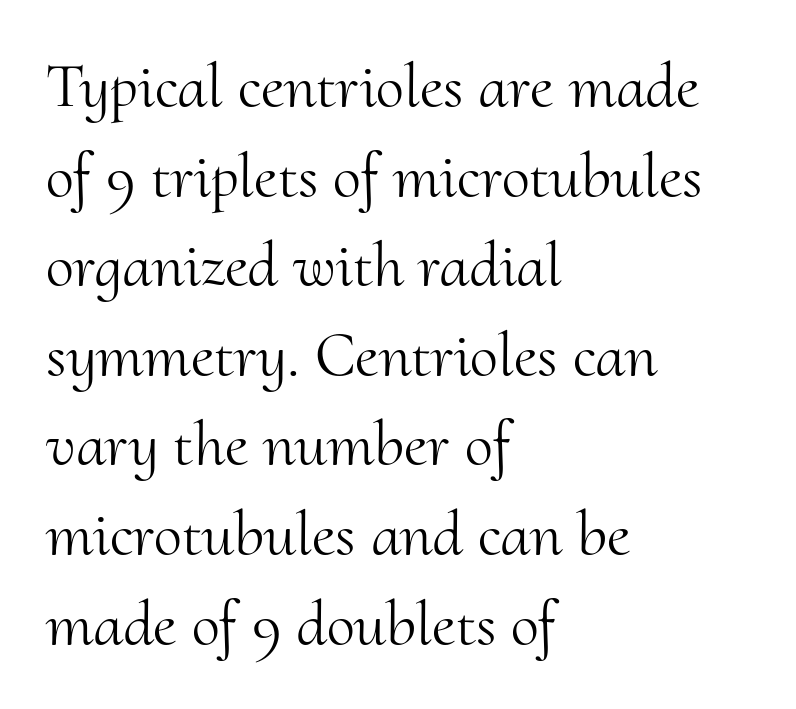
Q: Is the text bold? A: No.
Q: Is the text italic (slanted)? A: No, it is upright.
Q: Is the typeface a serif or a sans-serif typeface? A: Serif.
Q: Is the text underlined? A: No.
Q: How is the paragraph aligned? A: Left-aligned.
Q: Is the spacing between letters normal or unusually wide? A: Normal.
Q: Is the spacing between lines tight, normal or loose? A: Normal.
Q: Width (condensed, normal, or wide)? A: Normal.
Q: Stroke contrast? A: Medium.
Q: x-height? A: Small.
Q: Monospaced? A: No.
